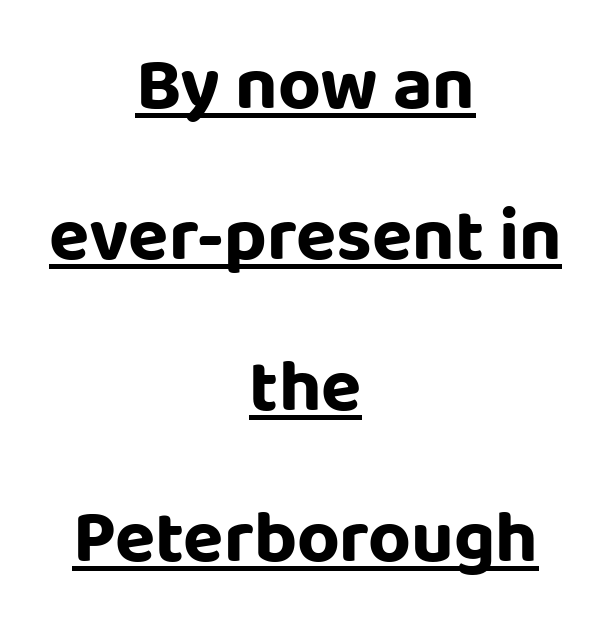
You could not count columns in this text — the font is proportionally spaced. What kind of face is this? One without serifs — a sans. The lines in this sample share a center point and differ in where they start and stop. Thick stems and heavy bowls — unmistakably bold. The letters stand straight up with perfectly vertical stems.
